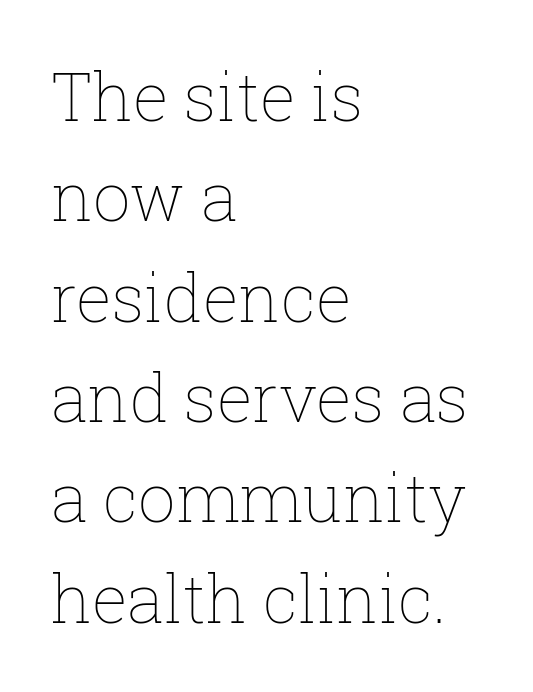
Quick note: interline space is typical. Letter spacing: default. Each letter keeps its own natural width here, so spacing adapts to shape. Does the lettering tilt? It doesn't — this is upright. Plain, unruled lines of type.
